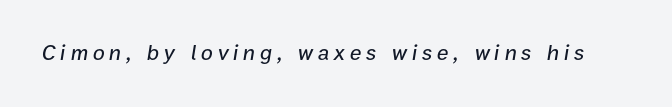
Q: Is the text italic (slanted)? A: Yes, it leans right by about 9 degrees.
Q: Is the text underlined? A: No.
Q: Is the spacing between letters normal or unusually wide? A: Unusually wide.
